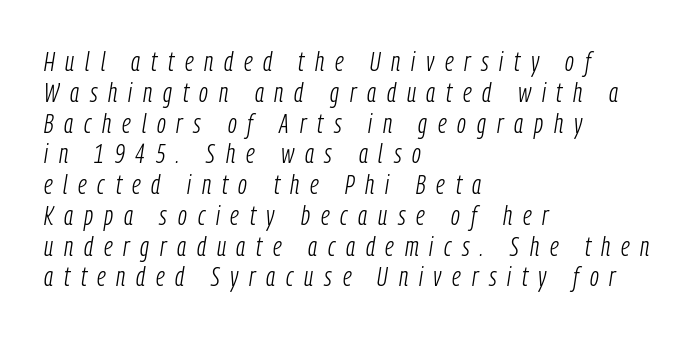
In terms of posture, this sample is oblique. Honestly, there is no underline to notice here at all. Vertical stems look standard width or narrower in stroke. You could only call the tracking loose — the letters float apart.
